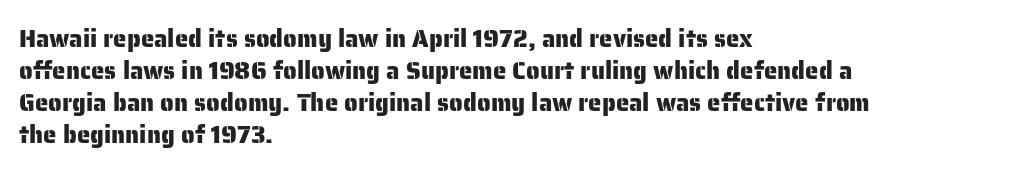
The image shows 24 px text type, upright; set left-aligned, normal line spacing (1.34x), normal letter spacing, not underlined.
